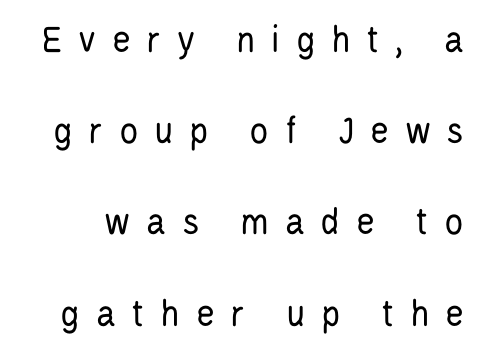
{"serif": "no", "italic": "no", "bold": "no", "weight": "regular", "width": "condensed", "stroke_contrast": "low", "x_height": "large", "monospaced": "no", "underline": "no", "line_spacing": "loose", "line_spacing_ratio": 2.28, "letter_spacing": "wide", "letter_spacing_em": 0.39, "glyph_px": 40}
